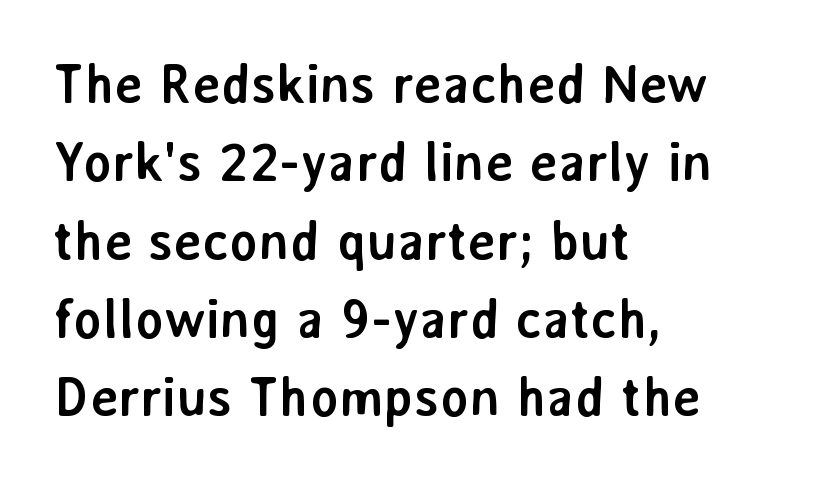
Q: Is the text bold? A: Yes.
Q: Is the text italic (slanted)? A: No, it is upright.
Q: Is the typeface a serif or a sans-serif typeface? A: Sans-serif.
Q: Is the text underlined? A: No.
Q: How is the paragraph aligned? A: Left-aligned.
Q: Is the spacing between letters normal or unusually wide? A: Normal.
Q: Is the spacing between lines tight, normal or loose? A: Normal.
Q: Width (condensed, normal, or wide)? A: Normal.
Q: Stroke contrast? A: Low.
Q: x-height? A: Medium.
Q: Monospaced? A: No.
